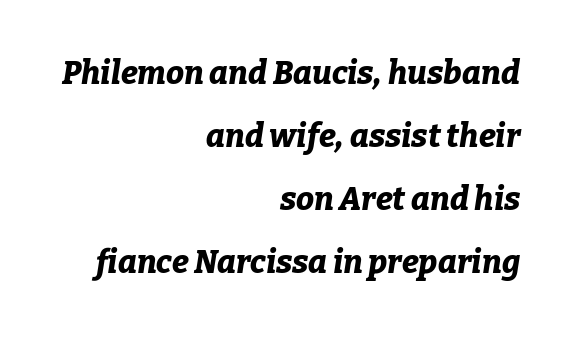
Beneath every word, the page is bare. Designer's note — italics engaged. Summary of weight: heavy, a full bold. Here the designer chose a conventional face with non-uniform glyph widths. The space between consecutive lines is lavish.
